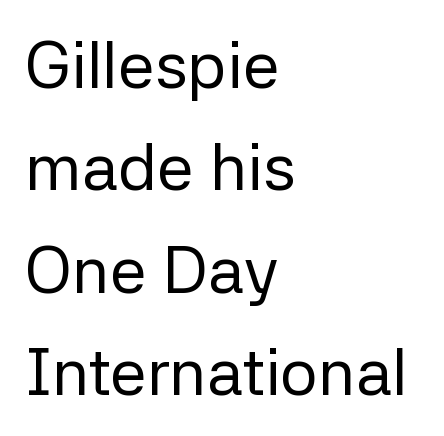
The image shows 66 px regular-weight sans-serif type, upright; set left-aligned, normal line spacing (1.55x), normal letter spacing, not underlined; low stroke contrast and a medium x-height.
